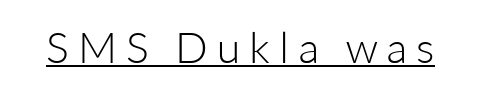
Q: Is the text bold? A: No.
Q: Is the text italic (slanted)? A: No, it is upright.
Q: Is the typeface a serif or a sans-serif typeface? A: Sans-serif.
Q: Is the text underlined? A: Yes.
Q: Is the spacing between letters normal or unusually wide? A: Unusually wide.
Q: Width (condensed, normal, or wide)? A: Normal.
Q: Stroke contrast? A: Low.
Q: x-height? A: Medium.
Q: Monospaced? A: No.
